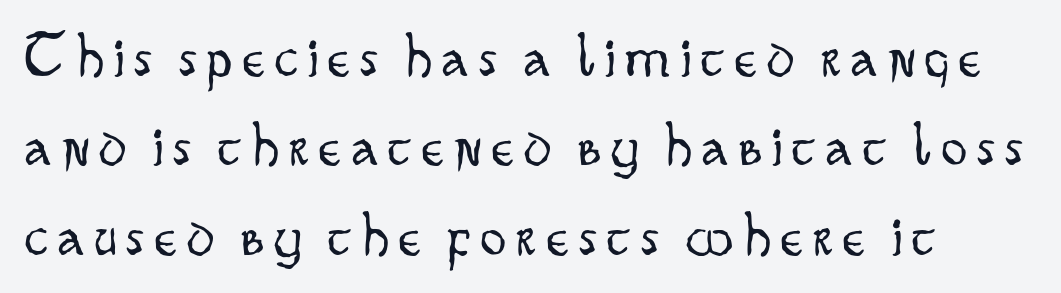
{"serif": "no", "italic": "no", "bold": "no", "weight": "light", "width": "condensed", "stroke_contrast": "low", "x_height": "small", "monospaced": "no", "underline": "no", "line_spacing": "normal", "line_spacing_ratio": 1.42, "glyph_px": 63}
